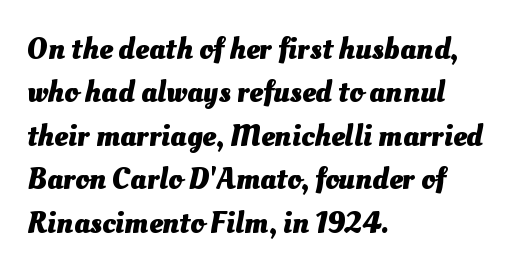
Q: Is the text bold? A: Yes.
Q: Is the text underlined? A: No.
Q: How is the paragraph aligned? A: Left-aligned.
Q: Is the spacing between letters normal or unusually wide? A: Normal.
Q: Is the spacing between lines tight, normal or loose? A: Normal.
Q: Width (condensed, normal, or wide)? A: Normal.
Q: Stroke contrast? A: Medium.
Q: x-height? A: Small.
Q: Monospaced? A: No.
